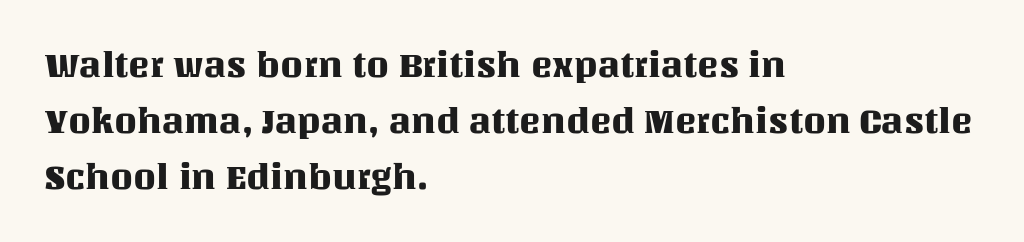
Line starts are locked; line ends wander. Bare-footed words on every line. Each word holds together tightly as a unit, with standard inter-letter gaps. If you drew a line through each stem, it would be perfectly vertical.
